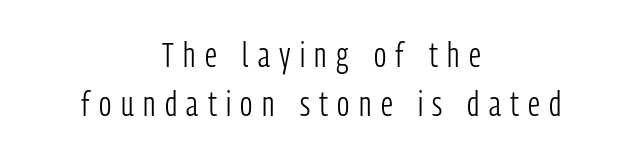
Q: Is the text bold? A: No.
Q: Is the text italic (slanted)? A: No, it is upright.
Q: Is the typeface a serif or a sans-serif typeface? A: Sans-serif.
Q: Is the text underlined? A: No.
Q: How is the paragraph aligned? A: Centered.
Q: Is the spacing between letters normal or unusually wide? A: Unusually wide.
Q: Is the spacing between lines tight, normal or loose? A: Normal.
Q: Width (condensed, normal, or wide)? A: Condensed.
Q: Stroke contrast? A: Low.
Q: x-height? A: Medium.
Q: Monospaced? A: No.
